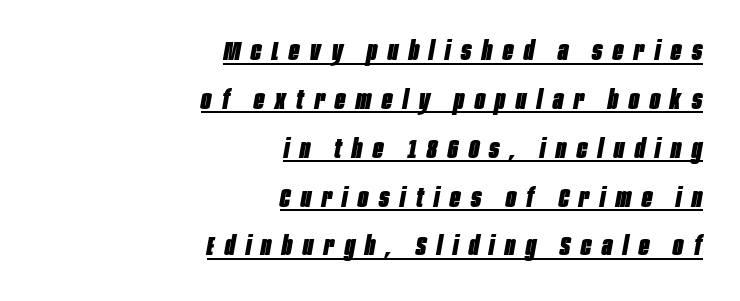
Strong, thick strokes mark this as bold type. These lines were composed using italics. Students, note that the glyphs here are deliberately spaced far apart. The passage is arranged like a letterhead date or caption credit — flush right. Each line of the rendering has a horizontal stroke beneath the glyphs.
